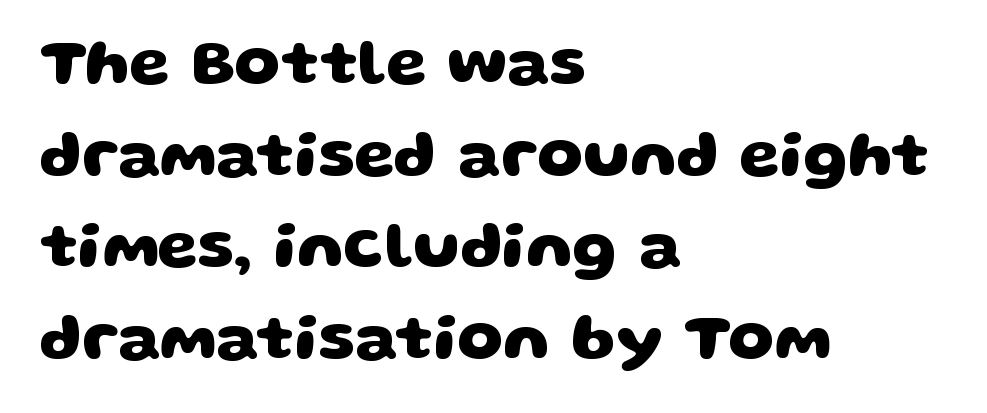
The image shows 65 px heavy, wide sans-serif type; set left-aligned, normal line spacing (1.41x), normal letter spacing, not underlined; low stroke contrast and a large x-height.
